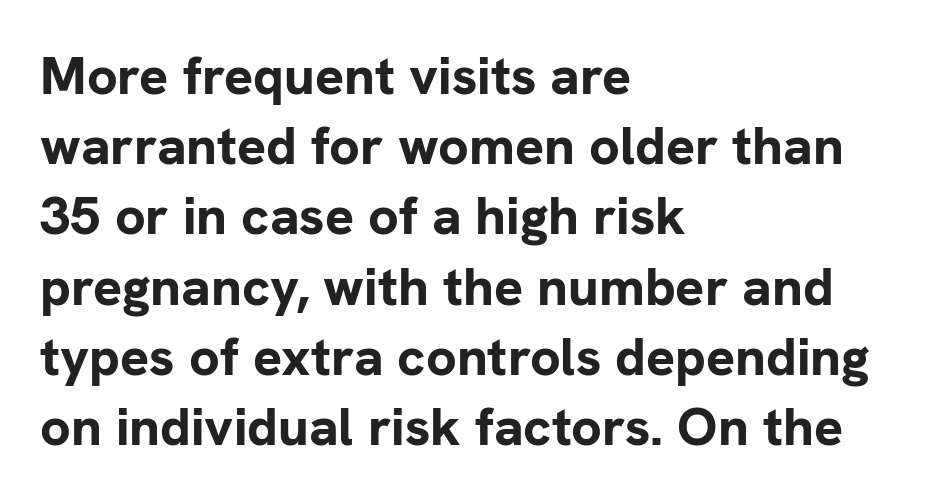
The image shows 54 px bold sans-serif type, upright; set left-aligned, normal line spacing (1.3x), normal letter spacing, not underlined; low stroke contrast and a medium x-height.
